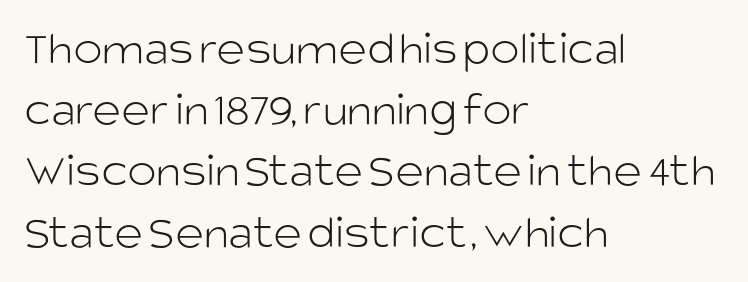
Q: Is the text bold? A: No.
Q: Is the text italic (slanted)? A: No, it is upright.
Q: Is the typeface a serif or a sans-serif typeface? A: Sans-serif.
Q: Is the text underlined? A: No.
Q: How is the paragraph aligned? A: Left-aligned.
Q: Is the spacing between letters normal or unusually wide? A: Normal.
Q: Is the spacing between lines tight, normal or loose? A: Normal.
Q: Width (condensed, normal, or wide)? A: Normal.
Q: Stroke contrast? A: Low.
Q: x-height? A: Large.
Q: Monospaced? A: No.
